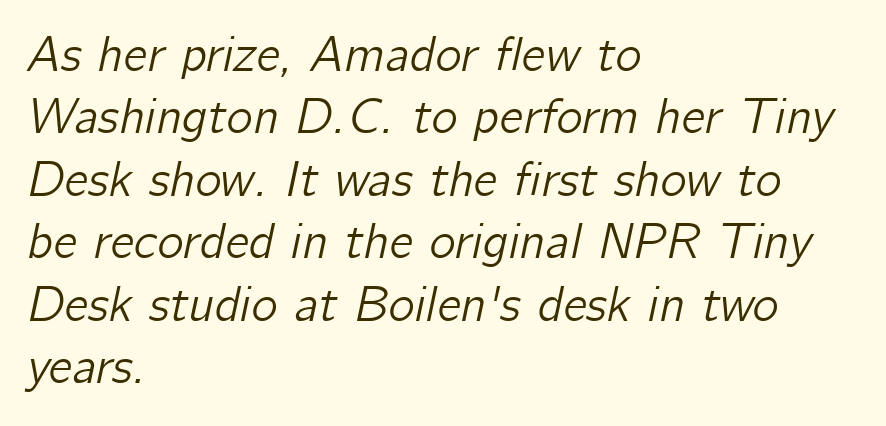
{"italic": "yes", "lean": "right", "slant_degrees": 12, "width": "normal", "stroke_contrast": "low", "x_height": "medium", "monospaced": "no", "underline": "no", "align": "left", "line_spacing": "normal", "line_spacing_ratio": 1.25, "letter_spacing": "normal", "letter_spacing_em": 0.0, "glyph_px": 50}
